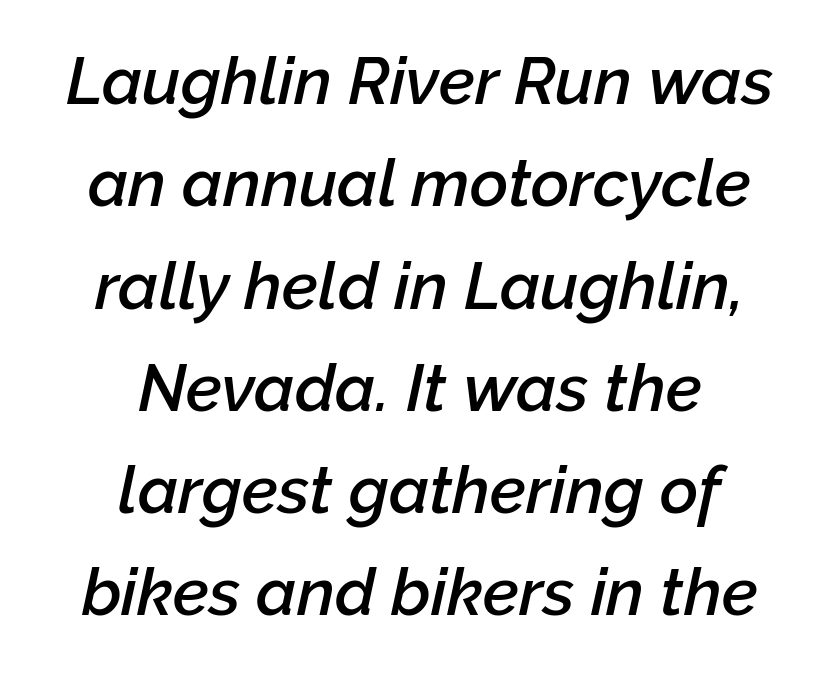
Q: Is the text bold? A: Semi-bold.
Q: Is the text italic (slanted)? A: Yes, it leans right by about 12 degrees.
Q: Is the text underlined? A: No.
Q: How is the paragraph aligned? A: Centered.
Q: Is the spacing between letters normal or unusually wide? A: Normal.
Q: Is the spacing between lines tight, normal or loose? A: Normal.
Q: Width (condensed, normal, or wide)? A: Normal.
Q: Stroke contrast? A: Low.
Q: x-height? A: Medium.
Q: Monospaced? A: No.
